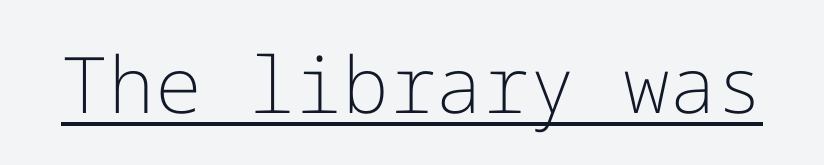
{"serif": "no", "italic": "no", "bold": "no", "weight": "light", "width": "normal", "stroke_contrast": "low", "x_height": "medium", "underline": "yes", "letter_spacing": "normal", "letter_spacing_em": 0.0, "glyph_px": 78}
